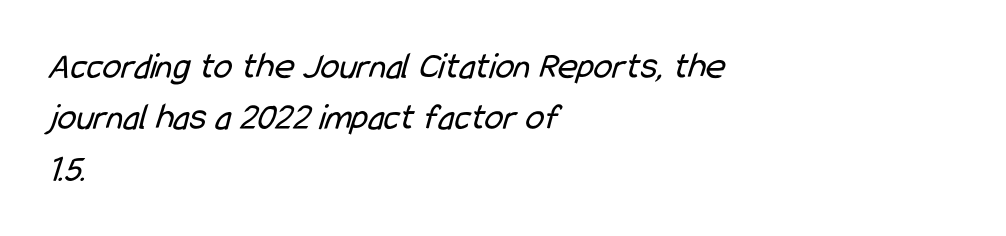
Q: Is the text bold? A: No.
Q: Is the typeface a serif or a sans-serif typeface? A: Sans-serif.
Q: Is the text underlined? A: No.
Q: How is the paragraph aligned? A: Left-aligned.
Q: Is the spacing between letters normal or unusually wide? A: Normal.
Q: Is the spacing between lines tight, normal or loose? A: Normal.
Q: Width (condensed, normal, or wide)? A: Condensed.
Q: Stroke contrast? A: Low.
Q: x-height? A: Medium.
Q: Monospaced? A: No.
